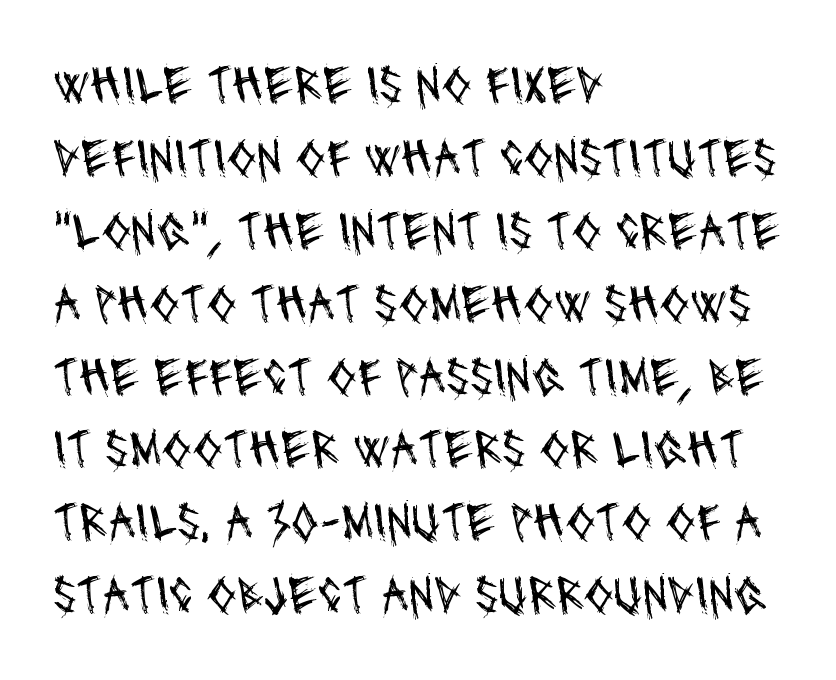
{"serif": "no", "bold": "no", "weight": "regular", "width": "condensed", "stroke_contrast": "medium", "x_height": "large", "monospaced": "no", "underline": "no", "align": "left", "line_spacing": "normal", "line_spacing_ratio": 1.35, "letter_spacing": "normal", "letter_spacing_em": 0.0, "glyph_px": 54}
